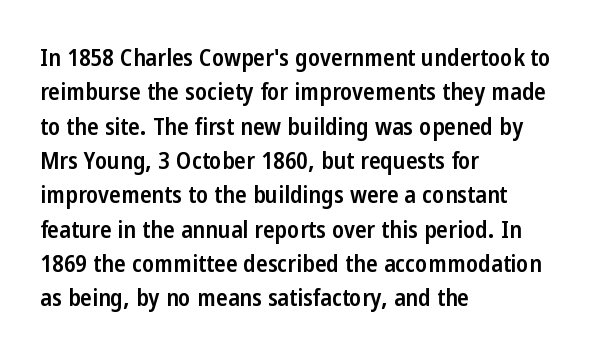
Q: Is the text bold? A: Semi-bold.
Q: Is the text italic (slanted)? A: No, it is upright.
Q: Is the text underlined? A: No.
Q: How is the paragraph aligned? A: Left-aligned.
Q: Is the spacing between letters normal or unusually wide? A: Normal.
Q: Is the spacing between lines tight, normal or loose? A: Normal.
